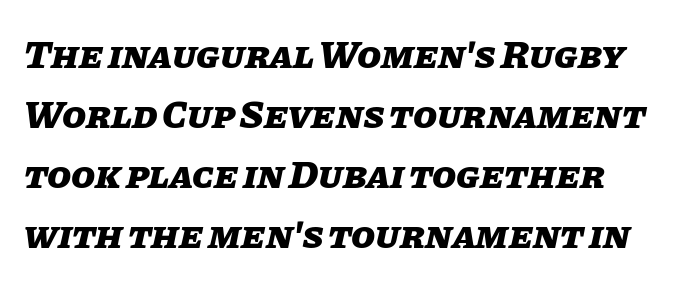
{"italic": "yes", "lean": "right", "slant_degrees": 11, "bold": "yes", "weight": "heavy", "width": "normal", "stroke_contrast": "low", "x_height": "large", "monospaced": "no", "underline": "no", "line_spacing": "normal", "line_spacing_ratio": 1.54, "letter_spacing": "normal", "letter_spacing_em": 0.0, "glyph_px": 39}
